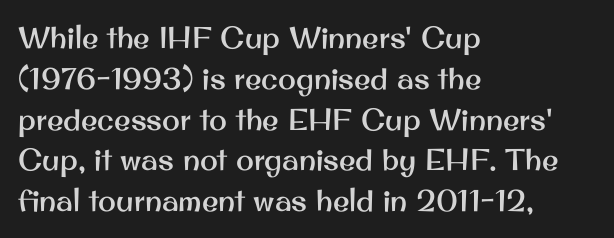
Looks like regular typesetting: each glyph gets only the width it needs. Short and long lines alike share a common starting point at left. Nothing sits at the stroke ends, so this counts as sans-serif. In terms of leading, this rendering sits right in the middle.
